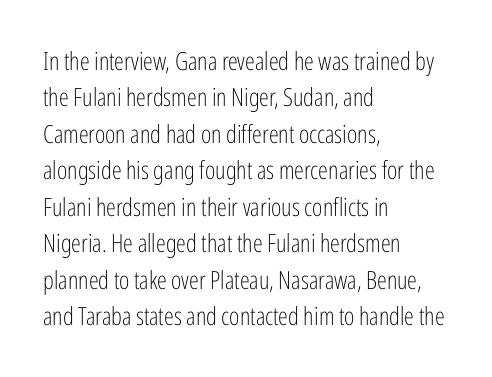
{"italic": "no", "bold": "no", "underline": "no", "align": "left", "line_spacing": "normal", "line_spacing_ratio": 1.46, "letter_spacing": "normal", "letter_spacing_em": 0.0, "glyph_px": 25}
